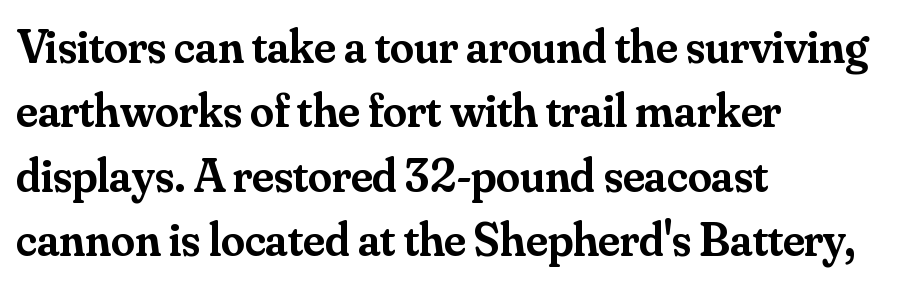
The image shows 48 px semibold serif type, upright; set left-aligned, normal line spacing (1.34x), normal letter spacing, not underlined; medium stroke contrast and a small x-height.
